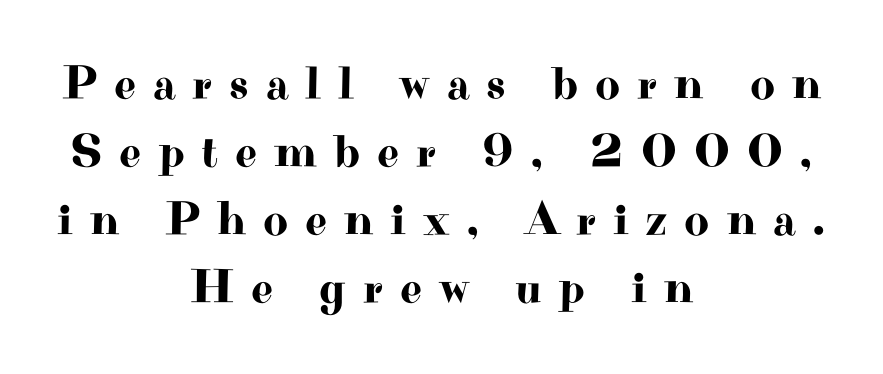
Q: Is the text italic (slanted)? A: No, it is upright.
Q: Is the typeface a serif or a sans-serif typeface? A: Serif.
Q: Is the text underlined? A: No.
Q: How is the paragraph aligned? A: Centered.
Q: Is the spacing between letters normal or unusually wide? A: Unusually wide.
Q: Is the spacing between lines tight, normal or loose? A: Normal.
Q: Width (condensed, normal, or wide)? A: Wide.
Q: Stroke contrast? A: High.
Q: x-height? A: Small.
Q: Monospaced? A: No.
